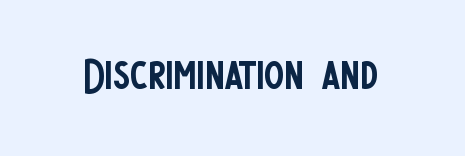
Weight: in the light-to-regular range. This rendering features lettering with no underline. Spacing between characters is what you'd get straight out of the box. This sample uses a sans-serif face.
